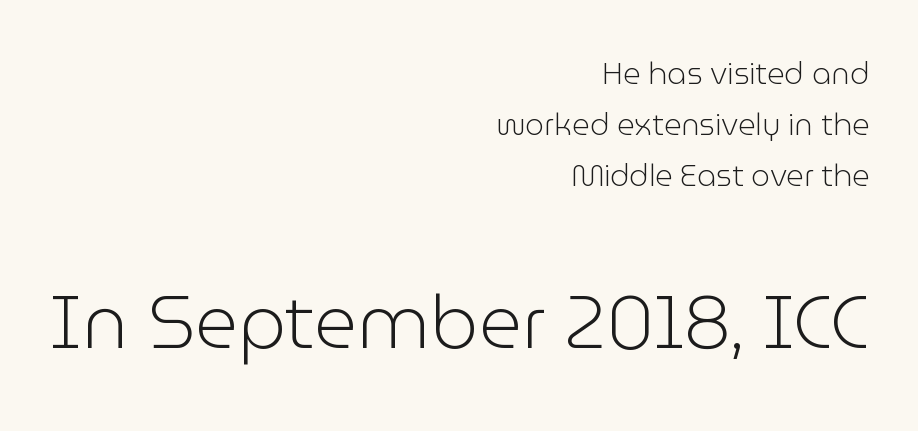
{"serif": "no", "italic": "no", "bold": "no", "weight": "light", "width": "normal", "stroke_contrast": "low", "x_height": "medium", "monospaced": "no", "underline": "no", "align": "right", "line_spacing": "normal", "line_spacing_ratio": 1.7, "letter_spacing": "normal", "letter_spacing_em": 0.0, "larger_block": "second", "size_ratio": 2.5, "glyph_px": 75}
